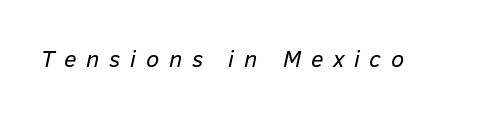
{"italic": "yes", "lean": "right", "slant_degrees": 12, "bold": "no", "underline": "no", "letter_spacing": "wide", "letter_spacing_em": 0.4, "glyph_px": 24}
